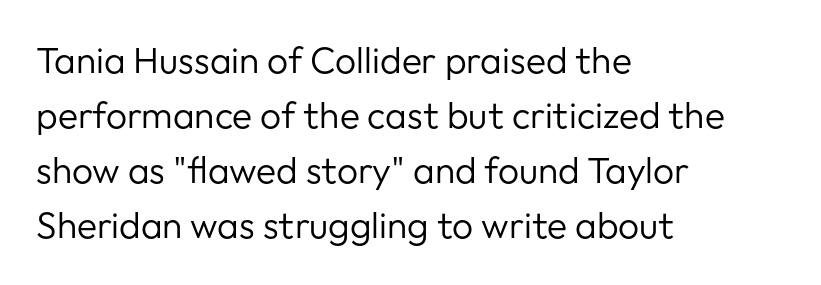
Counters stay open thanks to moderate or lighter strokes. Observe the absence of serifs on each vertical stroke in this sample. Rendered with straight, roman letterforms. The compositor pushed each line to the left boundary.
